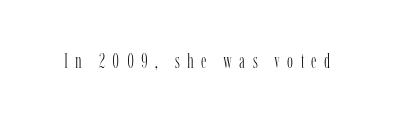
The image shows 20 px text type, upright; set unusually wide letter spacing (+0.36 em), not underlined.
